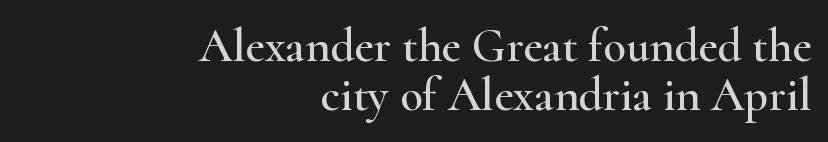
{"serif": "yes", "italic": "no", "width": "wide", "stroke_contrast": "high", "x_height": "small", "monospaced": "no", "underline": "no", "align": "right", "line_spacing": "tight", "line_spacing_ratio": 1.05, "letter_spacing": "normal", "letter_spacing_em": 0.0, "glyph_px": 47}
